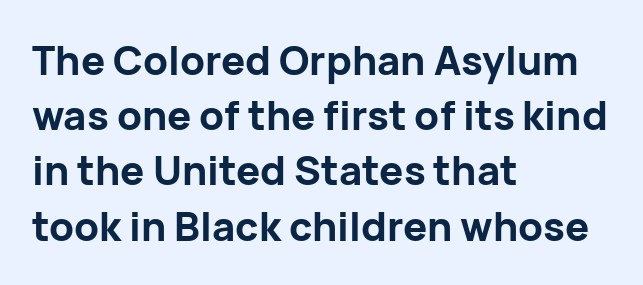
Q: Is the text bold? A: Yes.
Q: Is the text italic (slanted)? A: No, it is upright.
Q: Is the typeface a serif or a sans-serif typeface? A: Sans-serif.
Q: Is the text underlined? A: No.
Q: How is the paragraph aligned? A: Left-aligned.
Q: Is the spacing between letters normal or unusually wide? A: Normal.
Q: Is the spacing between lines tight, normal or loose? A: Normal.
Q: Width (condensed, normal, or wide)? A: Normal.
Q: Stroke contrast? A: Low.
Q: x-height? A: Medium.
Q: Monospaced? A: No.
